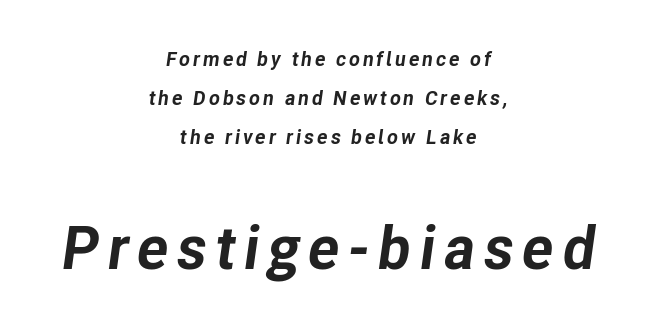
The image shows 60 px bold type, italic (leaning right); set centered, loose line spacing (1.96x), not underlined; the second (bottom) block is 3.0x larger; low stroke contrast and a medium x-height.
